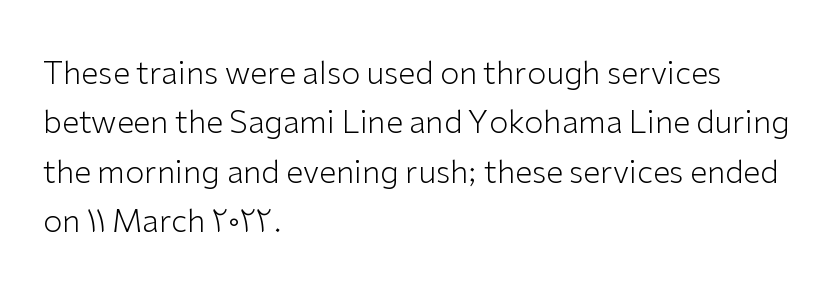
The image shows 31 px light sans-serif type, upright; set left-aligned, normal line spacing (1.59x), normal letter spacing, not underlined; low stroke contrast and a medium x-height.
